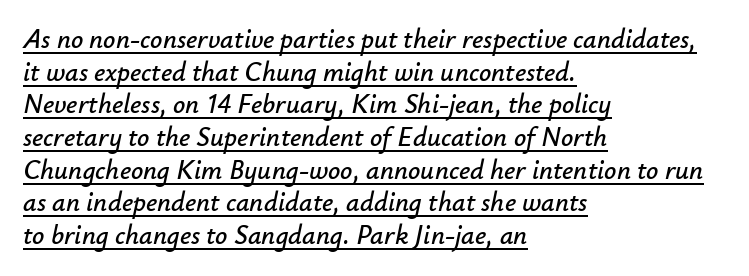
Has an underline been added? It has. Look at the tracking — it's just the regular setting, nothing added. Slanted lettering throughout. Typeset ragged right — the left edge is the straight one.
